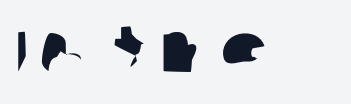
{"serif": "no", "width": "normal", "stroke_contrast": "low", "x_height": "large", "monospaced": "no", "underline": "no", "glyph_px": 71}
